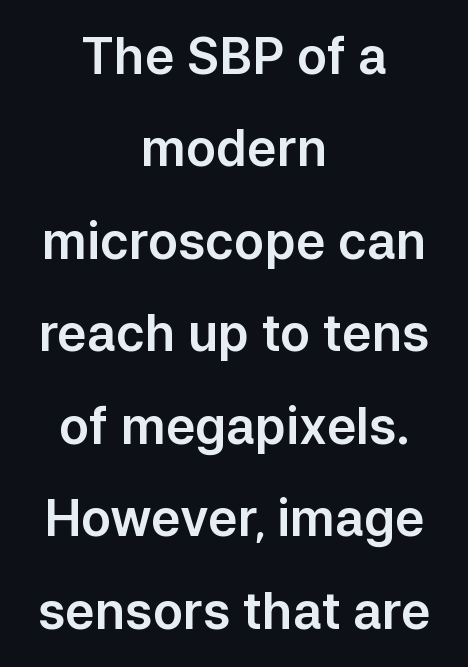
The image shows 50 px sans-serif type, upright; set centered, line spacing 1.85x, normal letter spacing, not underlined; low stroke contrast and a medium x-height.
